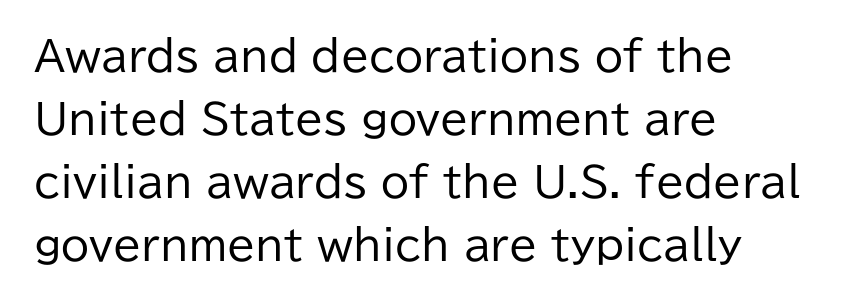
{"serif": "no", "italic": "no", "bold": "no", "weight": "regular", "width": "normal", "stroke_contrast": "low", "x_height": "medium", "monospaced": "no", "underline": "no", "align": "left", "line_spacing": "normal", "line_spacing_ratio": 1.54, "letter_spacing": "normal", "letter_spacing_em": 0.0, "glyph_px": 41}
